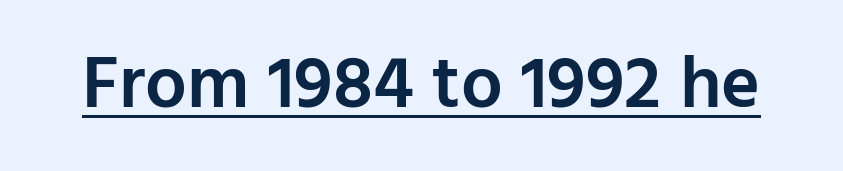
Q: Is the text bold? A: Semi-bold.
Q: Is the text italic (slanted)? A: No, it is upright.
Q: Is the typeface a serif or a sans-serif typeface? A: Sans-serif.
Q: Is the text underlined? A: Yes.
Q: Is the spacing between letters normal or unusually wide? A: Normal.
Q: Width (condensed, normal, or wide)? A: Normal.
Q: Stroke contrast? A: Low.
Q: x-height? A: Medium.
Q: Monospaced? A: No.
